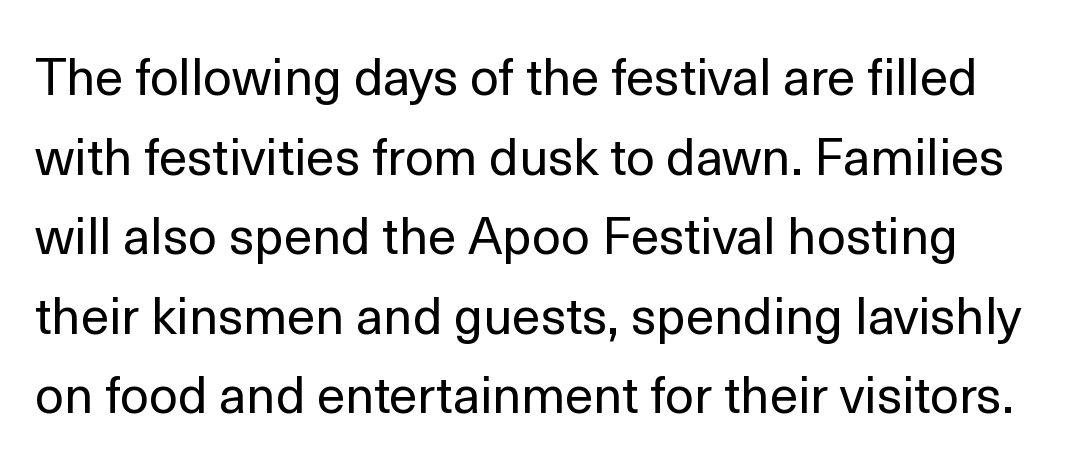
The font's upright variant was chosen for this text. Each word holds together tightly as a unit, with standard inter-letter gaps. The passage shown is typed in a proportional face where columns would drift. Whoever set this chose a conventional vertical rhythm. Is this a sans? Yes — the strokes have no serifs.
